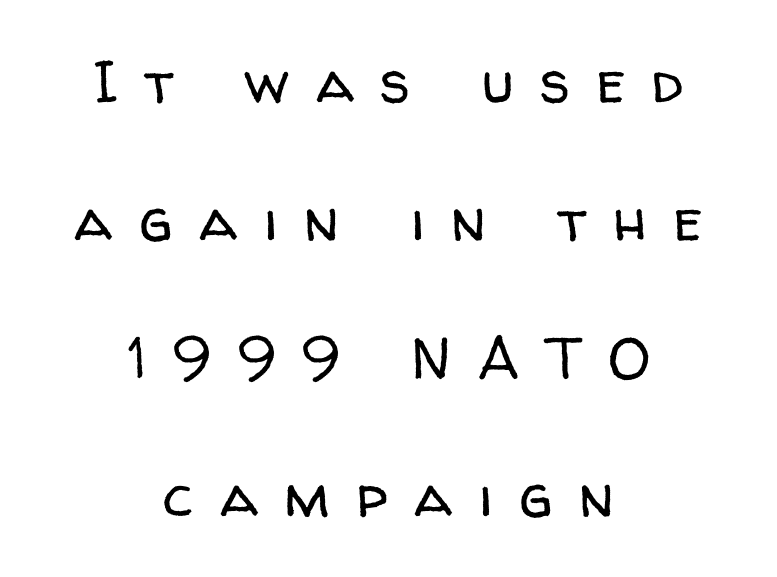
{"serif": "no", "italic": "no", "bold": "no", "weight": "regular", "width": "normal", "stroke_contrast": "low", "x_height": "medium", "monospaced": "no", "underline": "no", "align": "center", "line_spacing": "loose", "line_spacing_ratio": 2.34, "letter_spacing": "wide", "letter_spacing_em": 0.45, "glyph_px": 59}
